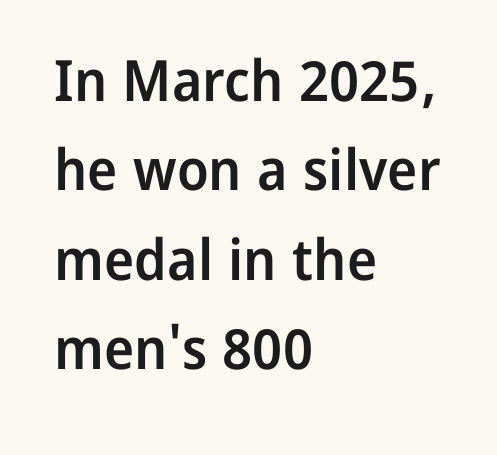
The image shows 57 px semibold sans-serif type, upright; set left-aligned, normal line spacing (1.57x), normal letter spacing, not underlined; low stroke contrast and a medium x-height.
